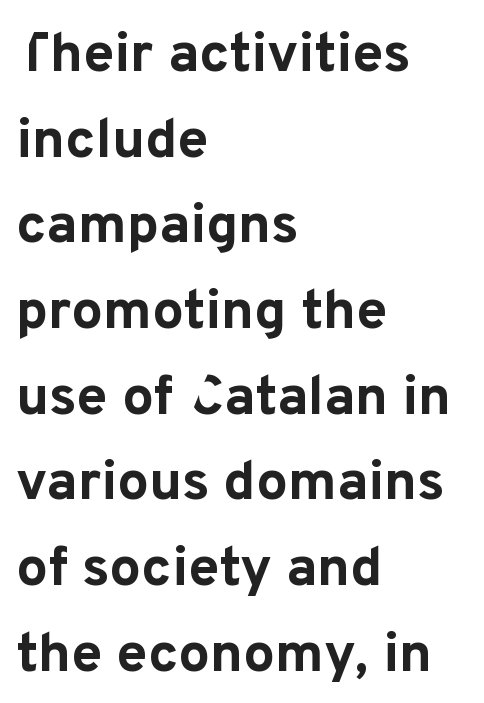
The image shows 56 px bold sans-serif type, upright; set left-aligned, normal line spacing (1.53x), normal letter spacing, not underlined; low stroke contrast and a medium x-height.
